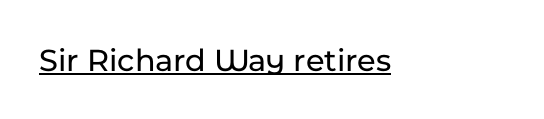
{"serif": "no", "italic": "no", "width": "normal", "stroke_contrast": "low", "x_height": "medium", "monospaced": "no", "underline": "yes", "letter_spacing": "normal", "letter_spacing_em": 0.0, "glyph_px": 33}
